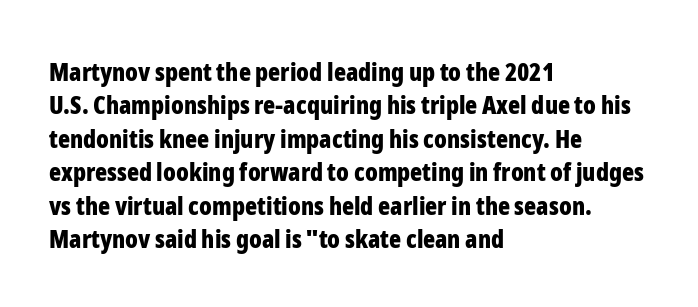
The image shows 25 px bold type, upright; set left-aligned, normal line spacing (1.34x), normal letter spacing, not underlined.
